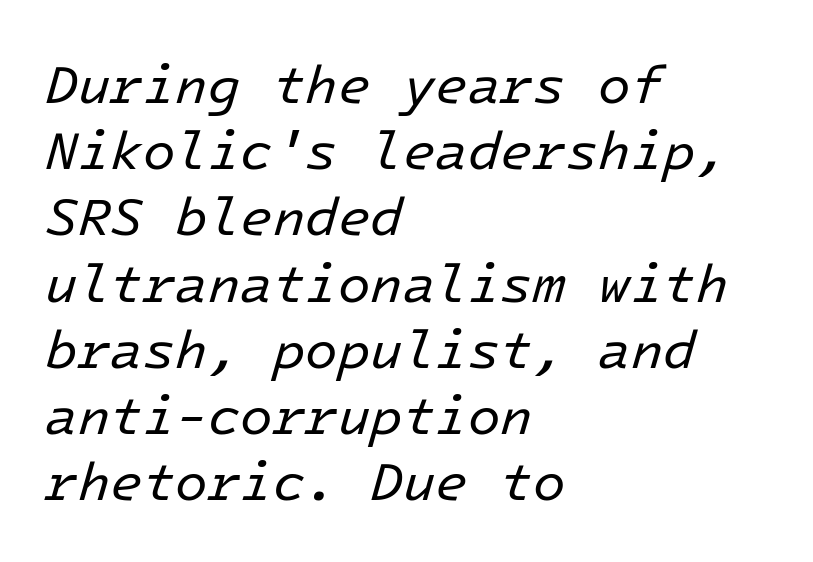
Heaviness? Minimal to ordinary, like unemphasized prose. A typesetter would mark this as italic. Beneath every word, the page is bare. The letterforms sit shoulder to shoulder at normal distance. Casual observation: everything's shoved over to the left. The line-height multiplier appears to be the usual default.
